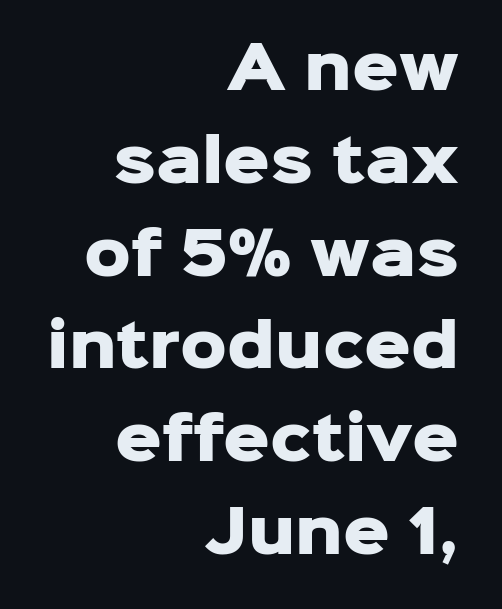
Q: Is the text bold? A: Yes.
Q: Is the text italic (slanted)? A: No, it is upright.
Q: Is the typeface a serif or a sans-serif typeface? A: Sans-serif.
Q: Is the text underlined? A: No.
Q: How is the paragraph aligned? A: Right-aligned.
Q: Is the spacing between letters normal or unusually wide? A: Normal.
Q: Is the spacing between lines tight, normal or loose? A: Normal.
Q: Width (condensed, normal, or wide)? A: Normal.
Q: Stroke contrast? A: Low.
Q: x-height? A: Medium.
Q: Monospaced? A: No.
